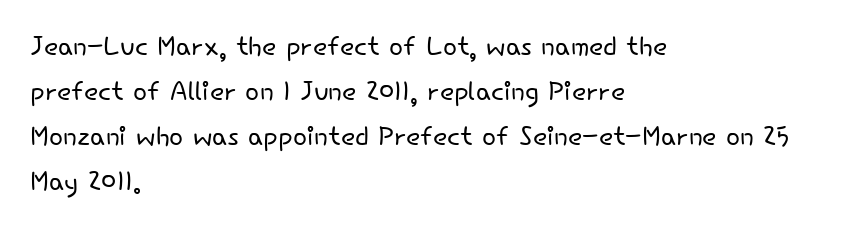
Q: Is the text bold? A: No.
Q: Is the text italic (slanted)? A: No, it is upright.
Q: Is the typeface a serif or a sans-serif typeface? A: Sans-serif.
Q: Is the text underlined? A: No.
Q: How is the paragraph aligned? A: Left-aligned.
Q: Is the spacing between letters normal or unusually wide? A: Normal.
Q: Width (condensed, normal, or wide)? A: Normal.
Q: Stroke contrast? A: Low.
Q: x-height? A: Small.
Q: Monospaced? A: No.
